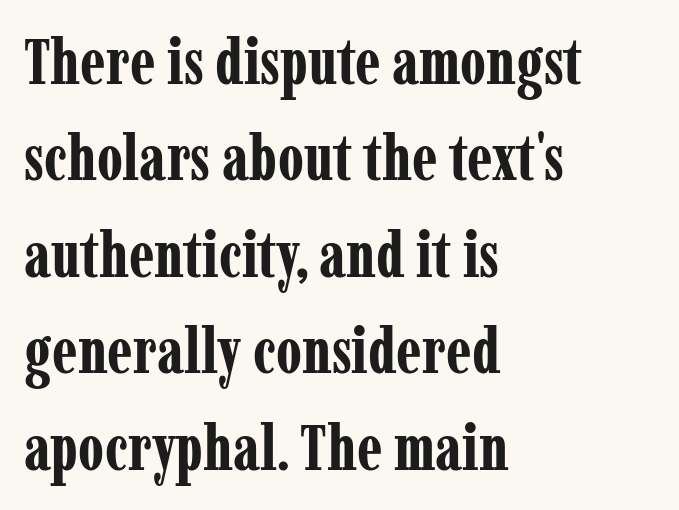
{"serif": "yes", "italic": "no", "bold": "yes", "weight": "bold", "width": "condensed", "stroke_contrast": "low", "x_height": "medium", "monospaced": "no", "underline": "no", "align": "left", "line_spacing": "normal", "line_spacing_ratio": 1.53, "letter_spacing": "normal", "letter_spacing_em": 0.0, "glyph_px": 63}
